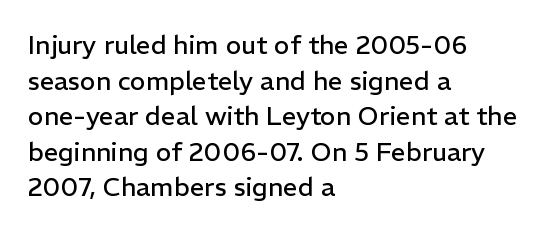
{"italic": "no", "bold": "no", "underline": "no", "align": "left", "line_spacing": "normal", "line_spacing_ratio": 1.37, "letter_spacing": "normal", "letter_spacing_em": 0.0, "glyph_px": 26}
